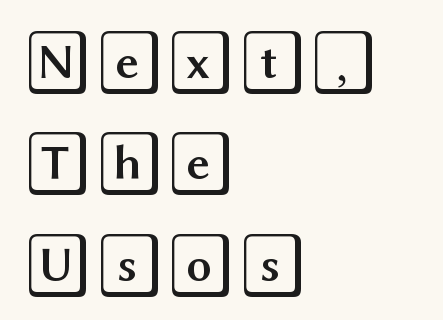
The lines are quadded left. Does the leading feel generous? No, just average. Bare-footed words on every line. Nobody touched the tracking dial on this one. This is roman type, the default non-slanted kind.
